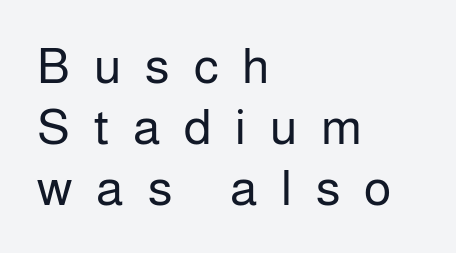
The image shows 50 px regular-weight sans-serif type, upright; set left-aligned, line spacing 1.22x, unusually wide letter spacing (+0.48 em), not underlined; low stroke contrast and a medium x-height.
